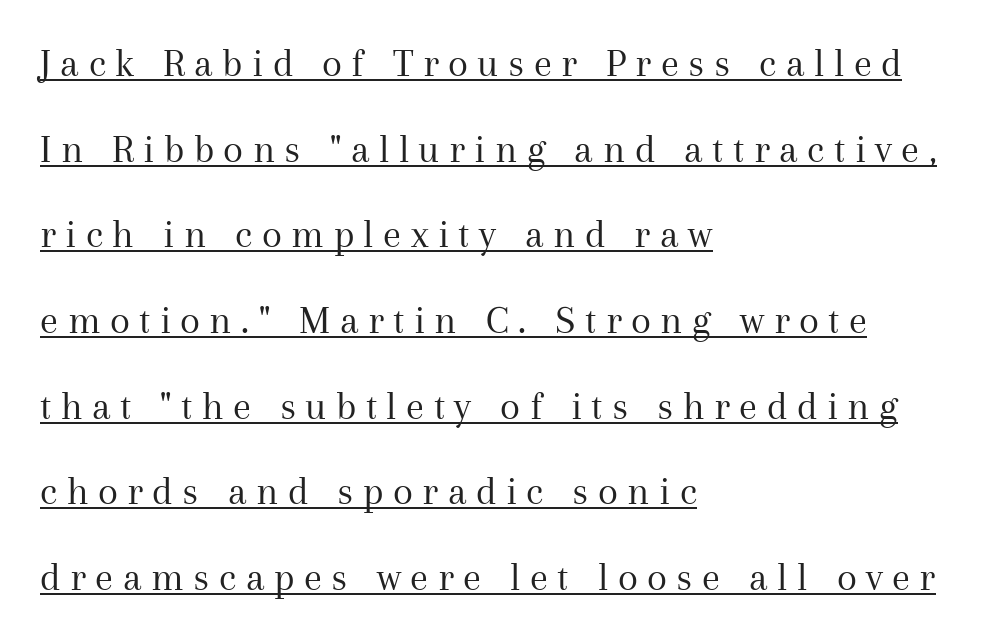
Q: Is the text bold? A: No.
Q: Is the text italic (slanted)? A: No, it is upright.
Q: Is the typeface a serif or a sans-serif typeface? A: Serif.
Q: Is the text underlined? A: Yes.
Q: How is the paragraph aligned? A: Left-aligned.
Q: Is the spacing between letters normal or unusually wide? A: Unusually wide.
Q: Is the spacing between lines tight, normal or loose? A: Loose.
Q: Width (condensed, normal, or wide)? A: Normal.
Q: Stroke contrast? A: Medium.
Q: x-height? A: Medium.
Q: Monospaced? A: No.
